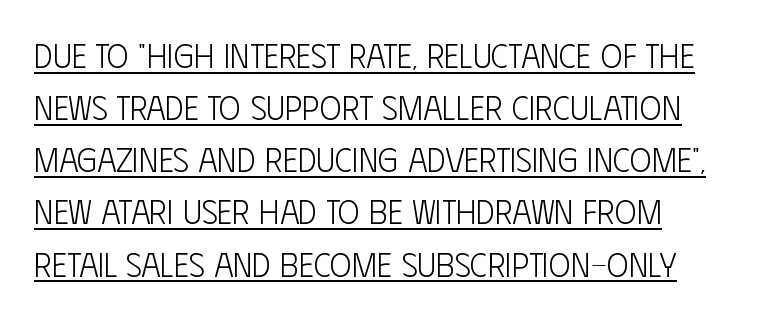
{"serif": "no", "italic": "no", "bold": "no", "weight": "light", "width": "condensed", "stroke_contrast": "low", "x_height": "large", "monospaced": "no", "underline": "yes", "line_spacing": "normal", "line_spacing_ratio": 1.58, "letter_spacing": "normal", "letter_spacing_em": 0.0, "glyph_px": 33}
